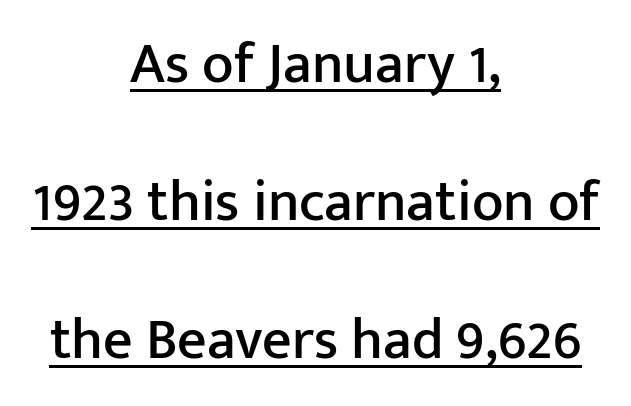
Q: Is the text italic (slanted)? A: No, it is upright.
Q: Is the typeface a serif or a sans-serif typeface? A: Sans-serif.
Q: Is the text underlined? A: Yes.
Q: How is the paragraph aligned? A: Centered.
Q: Is the spacing between letters normal or unusually wide? A: Normal.
Q: Is the spacing between lines tight, normal or loose? A: Loose.
Q: Width (condensed, normal, or wide)? A: Normal.
Q: Stroke contrast? A: Low.
Q: x-height? A: Medium.
Q: Monospaced? A: No.
